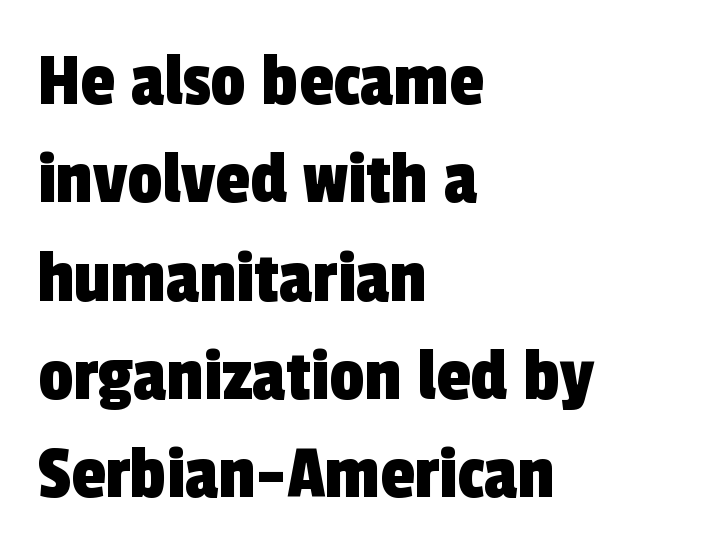
Q: Is the typeface a serif or a sans-serif typeface? A: Sans-serif.
Q: Is the text underlined? A: No.
Q: How is the paragraph aligned? A: Left-aligned.
Q: Is the spacing between letters normal or unusually wide? A: Normal.
Q: Is the spacing between lines tight, normal or loose? A: Normal.
Q: Width (condensed, normal, or wide)? A: Condensed.
Q: x-height? A: Medium.
Q: Monospaced? A: No.
